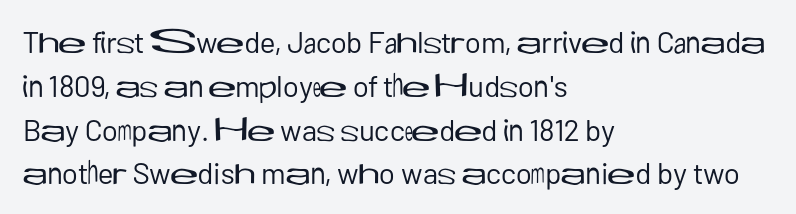
The lines are quadded left. The letters advance in unequal steps, a hallmark of proportional type. Tracking value appears to be zero — textbook default spacing. Compared with a typical body face, this is equally light or lighter still. Tall strokes in this sample are plumb rather than angled.
